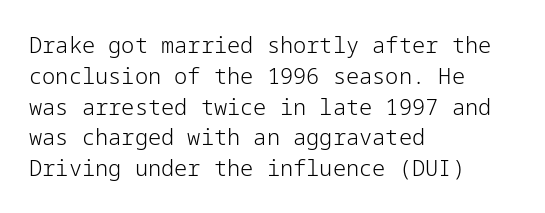
The image shows 22 px text type, upright; set left-aligned, normal line spacing (1.4x), normal letter spacing, not underlined.
